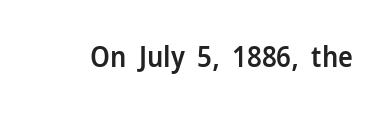
{"serif": "no", "italic": "no", "bold": "semi", "weight": "semibold", "width": "normal", "stroke_contrast": "low", "x_height": "medium", "monospaced": "no", "underline": "no", "letter_spacing": "normal", "letter_spacing_em": 0.0, "glyph_px": 28}
